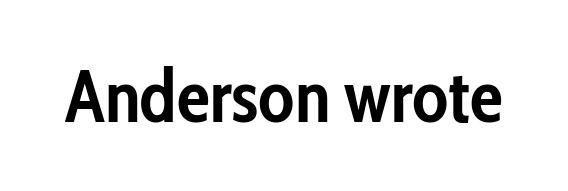
{"serif": "no", "italic": "no", "bold": "yes", "weight": "semibold", "width": "condensed", "stroke_contrast": "low", "x_height": "medium", "monospaced": "no", "underline": "no", "letter_spacing": "normal", "letter_spacing_em": 0.0, "glyph_px": 74}
